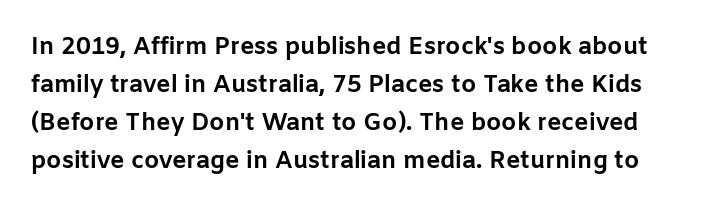
Here the glyphs are tracked normally, forming tight word shapes. The string is rendered with underlining switched off. The font is running at its bold setting. If you measured baseline to baseline, you'd find a middling distance.
